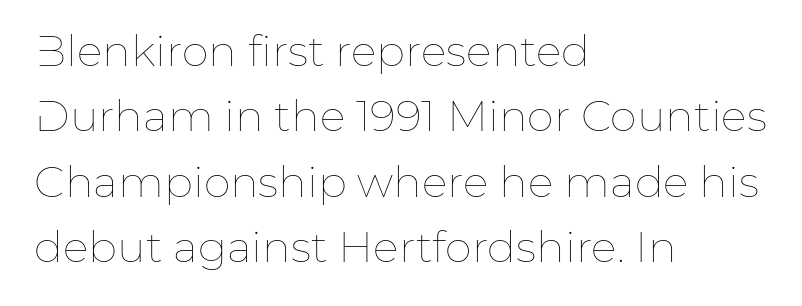
Q: Is the text bold? A: No.
Q: Is the text italic (slanted)? A: No, it is upright.
Q: Is the text underlined? A: No.
Q: How is the paragraph aligned? A: Left-aligned.
Q: Is the spacing between letters normal or unusually wide? A: Normal.
Q: Is the spacing between lines tight, normal or loose? A: Normal.
Q: Width (condensed, normal, or wide)? A: Normal.
Q: Stroke contrast? A: Low.
Q: x-height? A: Medium.
Q: Monospaced? A: No.
